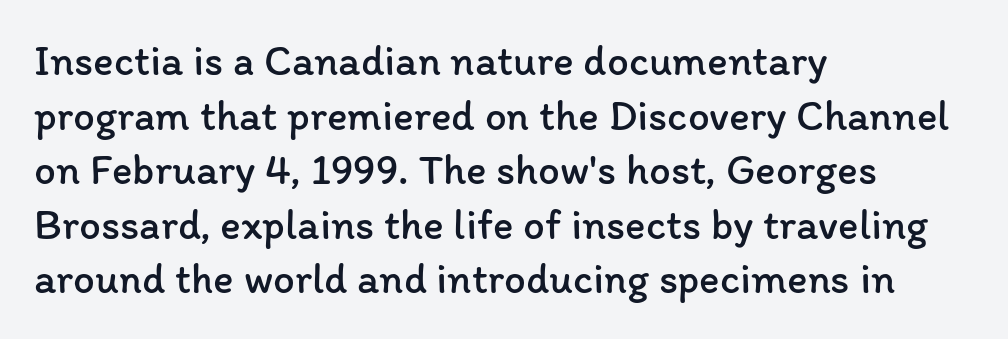
{"italic": "no", "bold": "no", "weight": "regular", "width": "normal", "stroke_contrast": "low", "x_height": "medium", "monospaced": "no", "underline": "no", "align": "left", "line_spacing": "normal", "line_spacing_ratio": 1.27, "letter_spacing": "normal", "letter_spacing_em": 0.0, "glyph_px": 43}
